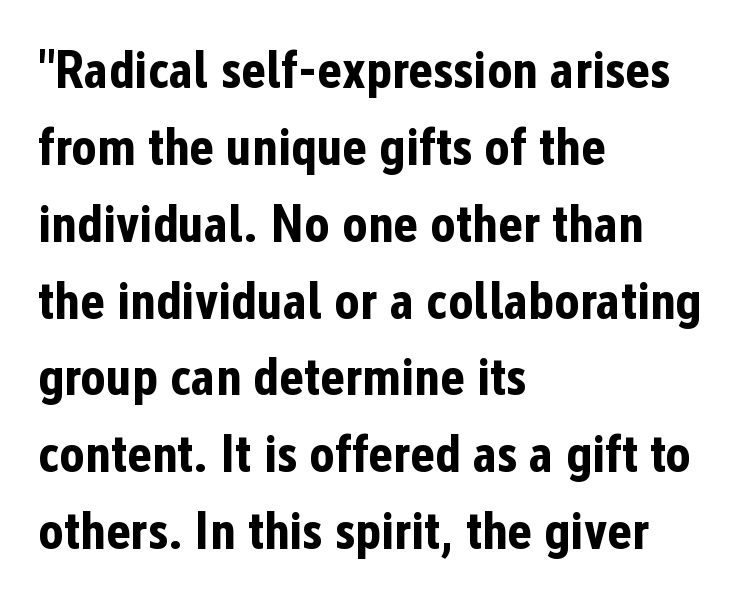
The image shows 53 px bold, condensed sans-serif type, upright; set left-aligned, normal line spacing (1.45x), normal letter spacing, not underlined; low stroke contrast and a medium x-height.
